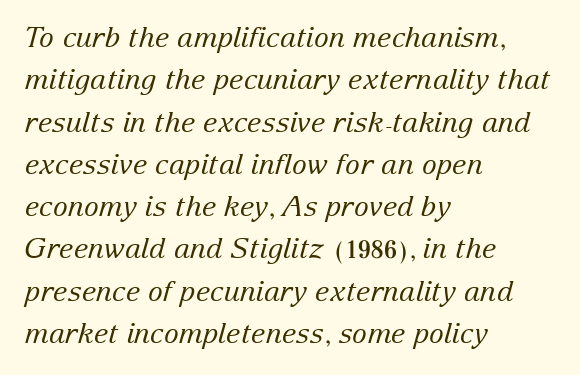
{"serif": "yes", "italic": "yes", "lean": "right", "slant_degrees": 15, "bold": "no", "weight": "regular", "width": "normal", "stroke_contrast": "low", "x_height": "medium", "monospaced": "no", "underline": "no", "align": "left", "line_spacing": "normal", "line_spacing_ratio": 1.51, "letter_spacing": "normal", "letter_spacing_em": 0.0, "glyph_px": 28}
